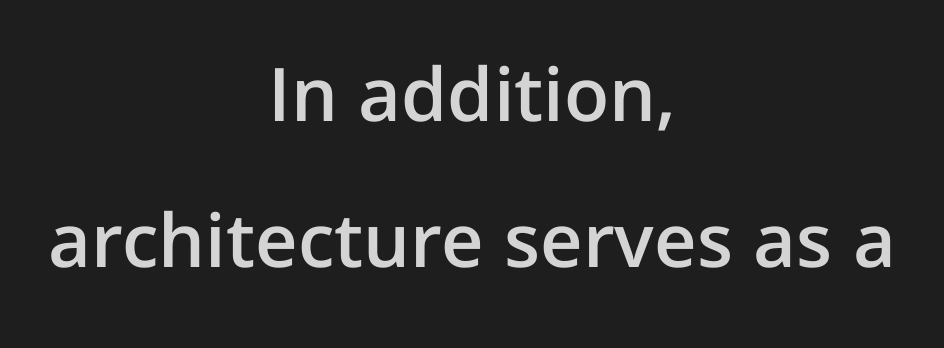
{"serif": "no", "italic": "no", "bold": "semi", "weight": "semibold", "width": "normal", "stroke_contrast": "low", "x_height": "medium", "monospaced": "no", "underline": "no", "align": "center", "line_spacing": "loose", "line_spacing_ratio": 1.97, "letter_spacing": "normal", "letter_spacing_em": 0.0, "glyph_px": 74}
